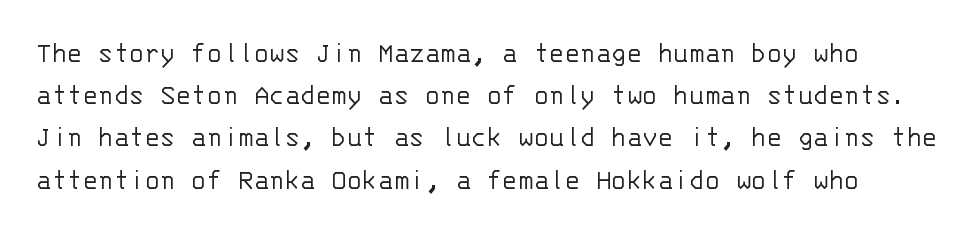
Weight: regular or lighter. The passage shown is typed in a monospace face where columns stay perfectly aligned. Stroke terminals: plain, sans-serif. The lettering stays uniformly vertical, giving the passage a roman look. Has an underline been added? It has not.
